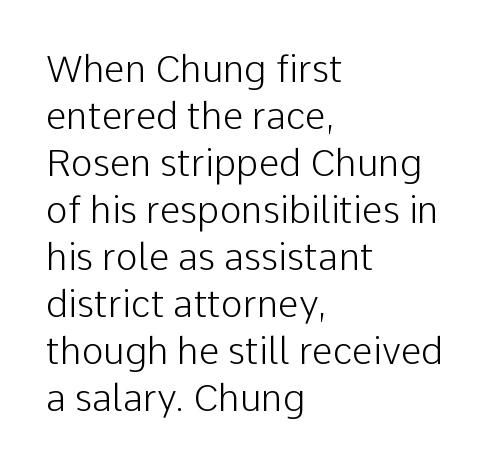
Q: Is the text bold? A: No.
Q: Is the text italic (slanted)? A: No, it is upright.
Q: Is the typeface a serif or a sans-serif typeface? A: Sans-serif.
Q: Is the text underlined? A: No.
Q: How is the paragraph aligned? A: Left-aligned.
Q: Is the spacing between letters normal or unusually wide? A: Normal.
Q: Is the spacing between lines tight, normal or loose? A: Normal.
Q: Width (condensed, normal, or wide)? A: Normal.
Q: Stroke contrast? A: Low.
Q: x-height? A: Medium.
Q: Monospaced? A: No.
